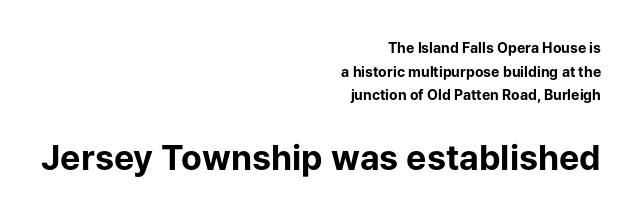
The typesetter chose a ragged-left arrangement here. The face used here is rendered with its standard letterfit. Quick note: underline off. Serif or sans? Sans — the stroke terminals are bare.
